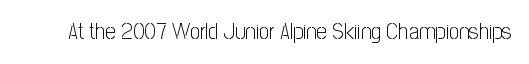
Q: Is the text bold? A: No.
Q: Is the text italic (slanted)? A: No, it is upright.
Q: Is the text underlined? A: No.
Q: Is the spacing between letters normal or unusually wide? A: Normal.
